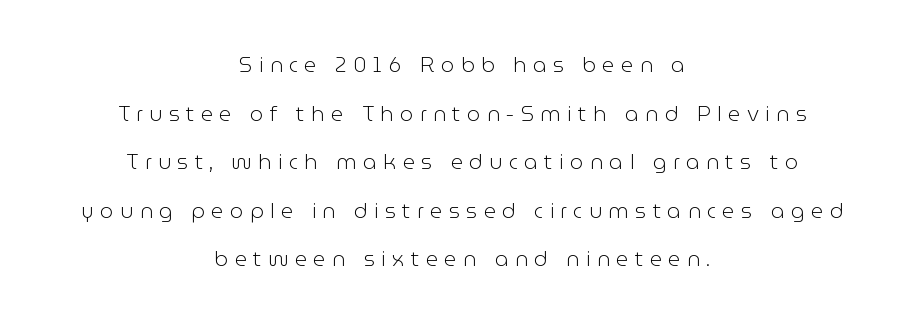
The image shows 21 px text type, upright; set centered, loose line spacing (2.31x), unusually wide letter spacing (+0.31 em), not underlined.
